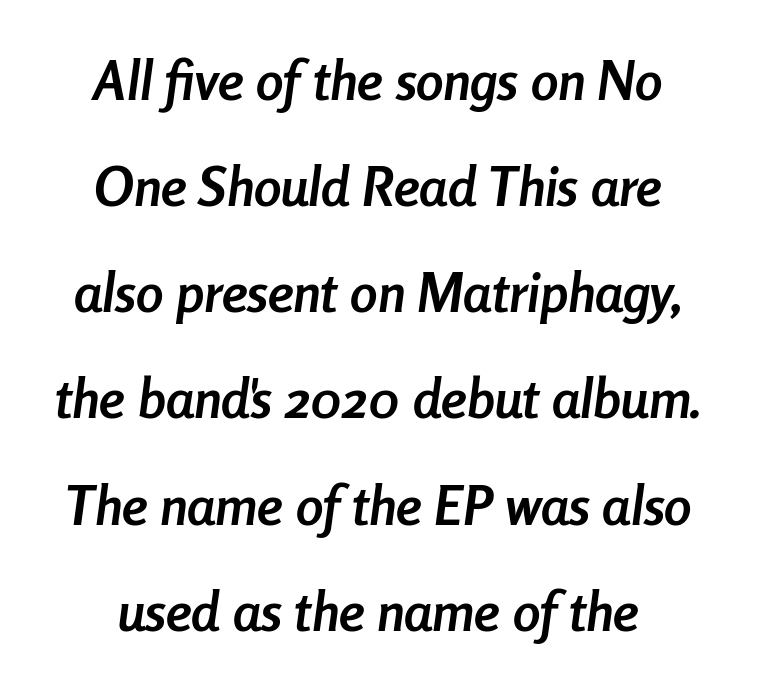
The image shows 55 px semibold, condensed type, italic (leaning right); set loose line spacing (1.93x), normal letter spacing, not underlined; low stroke contrast and a medium x-height.
